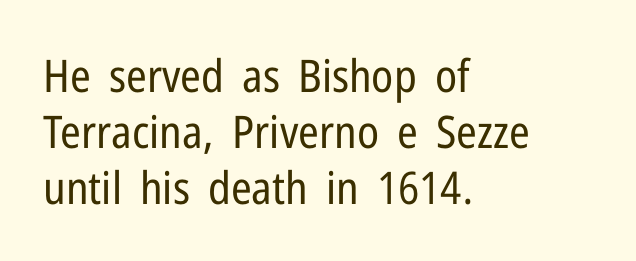
The image shows 45 px regular-weight, condensed sans-serif type, upright; set left-aligned, line spacing 1.24x, normal letter spacing, not underlined; low stroke contrast and a medium x-height.
